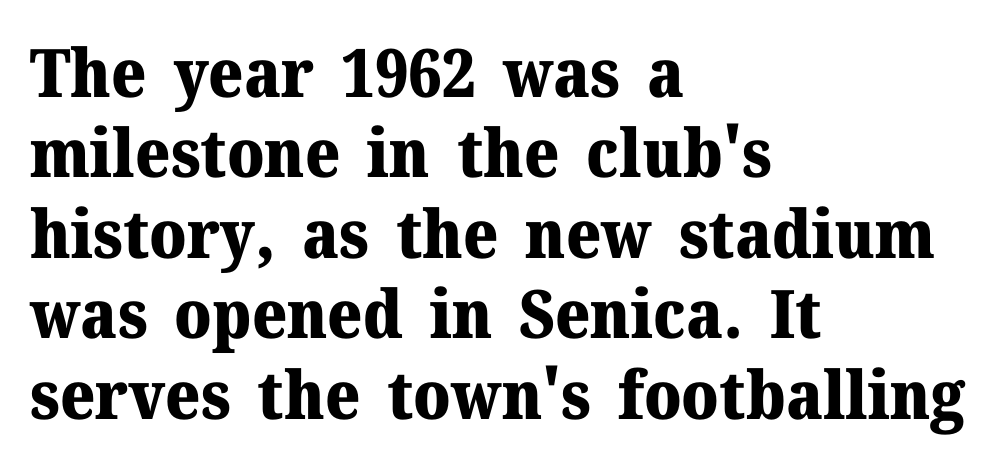
The image shows 67 px heavy serif type, upright; set left-aligned, line spacing 1.2x, normal letter spacing, not underlined; medium stroke contrast and a medium x-height.
